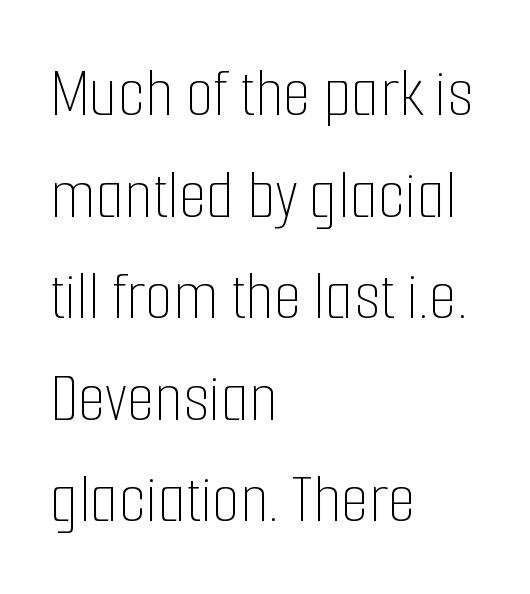
{"italic": "no", "bold": "no", "weight": "thin", "width": "condensed", "stroke_contrast": "low", "x_height": "medium", "monospaced": "no", "underline": "no", "align": "left", "line_spacing": "normal", "line_spacing_ratio": 1.41, "letter_spacing": "normal", "letter_spacing_em": 0.0, "glyph_px": 72}
